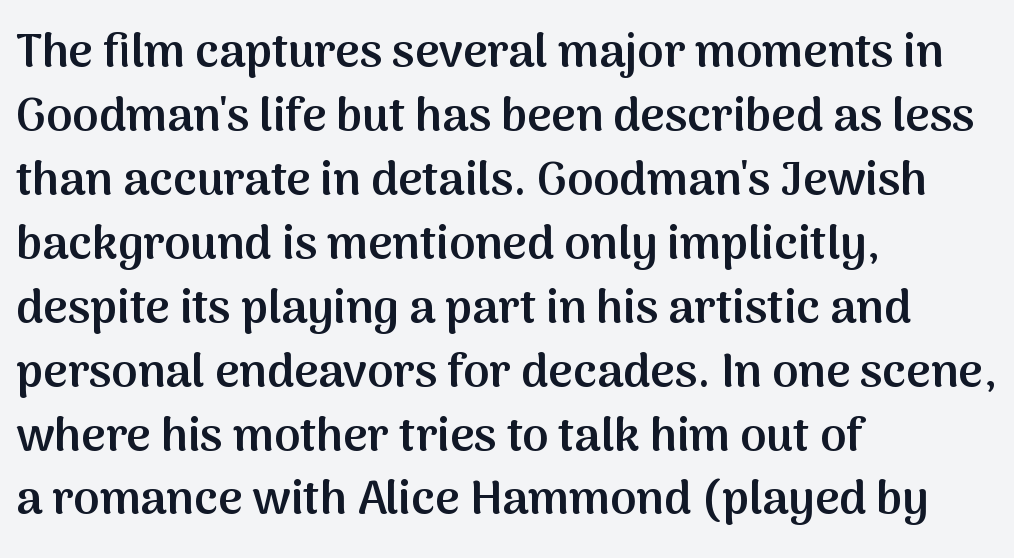
The image shows 47 px semibold sans-serif type, upright; set left-aligned, normal line spacing (1.36x), normal letter spacing, not underlined; medium stroke contrast and a medium x-height.
